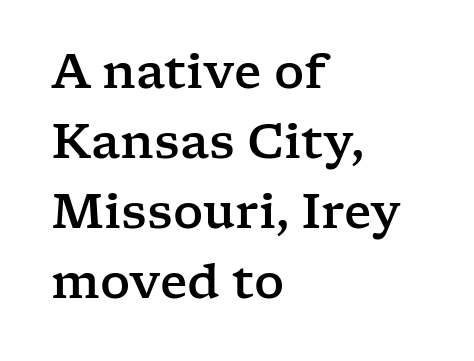
{"serif": "yes", "italic": "no", "width": "wide", "stroke_contrast": "low", "x_height": "medium", "monospaced": "no", "underline": "no", "align": "left", "line_spacing": "normal", "line_spacing_ratio": 1.49, "letter_spacing": "normal", "letter_spacing_em": 0.0, "glyph_px": 47}
